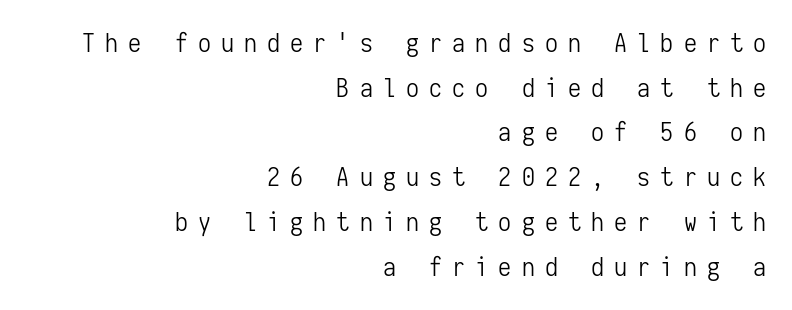
The image shows 26 px text type, upright; set right-aligned, line spacing 1.72x, unusually wide letter spacing (+0.39 em), not underlined.
